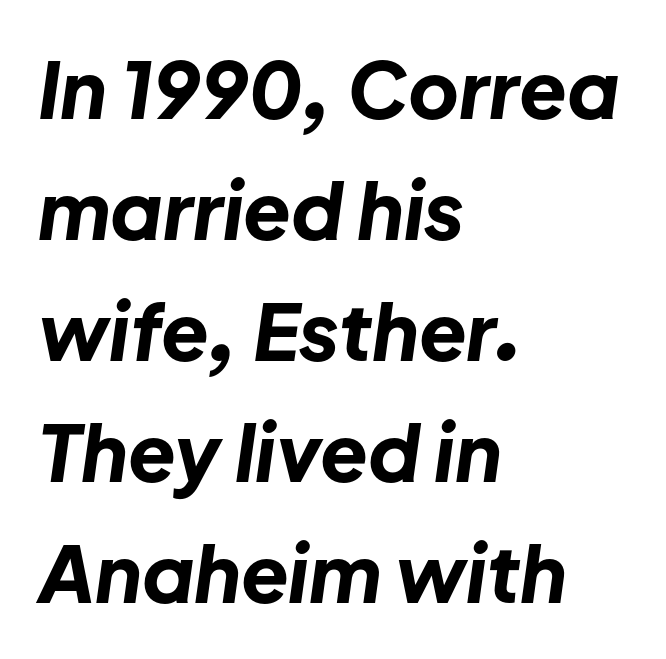
{"italic": "yes", "lean": "right", "slant_degrees": 8, "bold": "yes", "weight": "bold", "width": "normal", "stroke_contrast": "low", "x_height": "medium", "monospaced": "no", "underline": "no", "align": "left", "line_spacing": "normal", "line_spacing_ratio": 1.55, "letter_spacing": "normal", "letter_spacing_em": 0.0, "glyph_px": 78}
